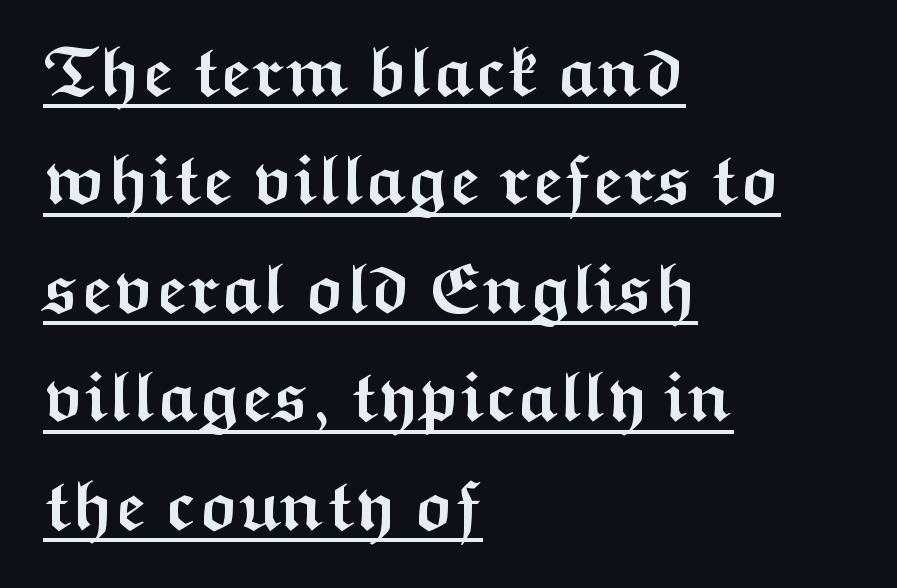
The image shows 70 px semibold, wide sans-serif type, upright; set left-aligned, normal line spacing (1.55x), normal letter spacing, underlined; medium stroke contrast and a medium x-height.
